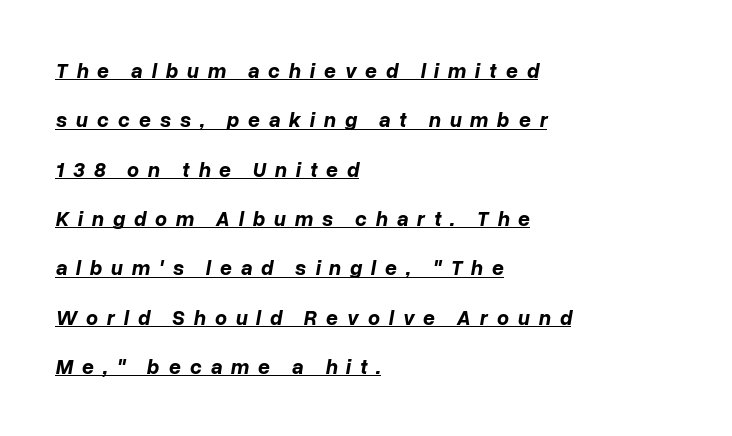
The image shows 21 px bold type, italic (leaning right); set left-aligned, loose line spacing (2.35x), unusually wide letter spacing (+0.42 em), underlined.
